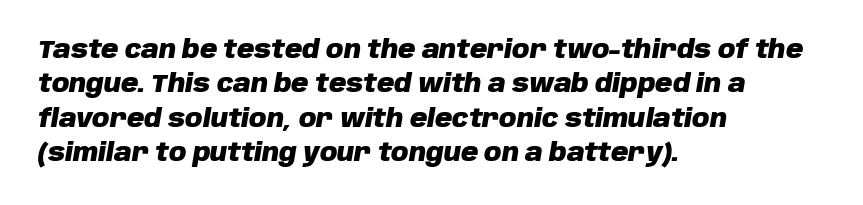
The image shows 24 px bold type, italic (leaning right); set left-aligned, normal line spacing (1.43x), normal letter spacing, not underlined.
